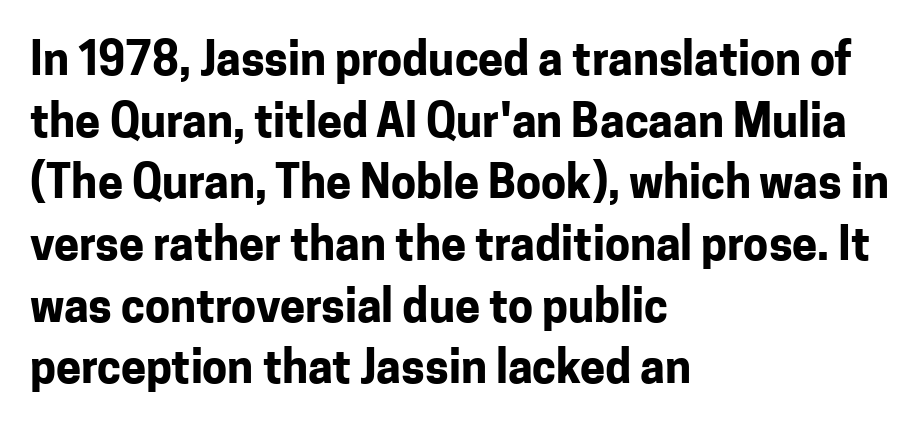
{"serif": "no", "italic": "no", "bold": "yes", "weight": "bold", "width": "normal", "stroke_contrast": "low", "x_height": "medium", "monospaced": "no", "underline": "no", "align": "left", "line_spacing": "normal", "line_spacing_ratio": 1.37, "letter_spacing": "normal", "letter_spacing_em": 0.0, "glyph_px": 45}
